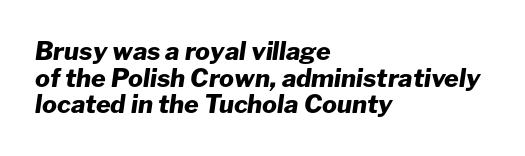
Q: Is the text bold? A: Yes.
Q: Is the text italic (slanted)? A: Yes, it leans right by about 8 degrees.
Q: Is the text underlined? A: No.
Q: How is the paragraph aligned? A: Left-aligned.
Q: Is the spacing between letters normal or unusually wide? A: Normal.
Q: Is the spacing between lines tight, normal or loose? A: Tight.
